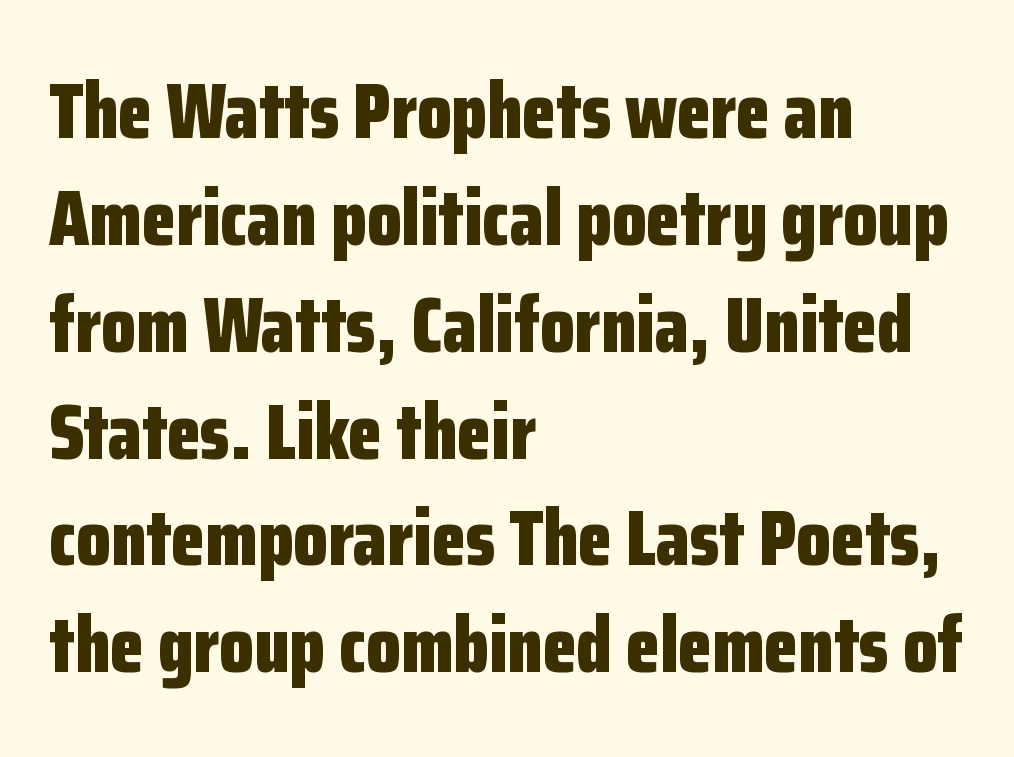
Q: Is the text bold? A: Yes.
Q: Is the text italic (slanted)? A: No, it is upright.
Q: Is the typeface a serif or a sans-serif typeface? A: Sans-serif.
Q: Is the text underlined? A: No.
Q: How is the paragraph aligned? A: Left-aligned.
Q: Is the spacing between letters normal or unusually wide? A: Normal.
Q: Is the spacing between lines tight, normal or loose? A: Normal.
Q: Width (condensed, normal, or wide)? A: Condensed.
Q: Stroke contrast? A: Low.
Q: x-height? A: Medium.
Q: Monospaced? A: No.
